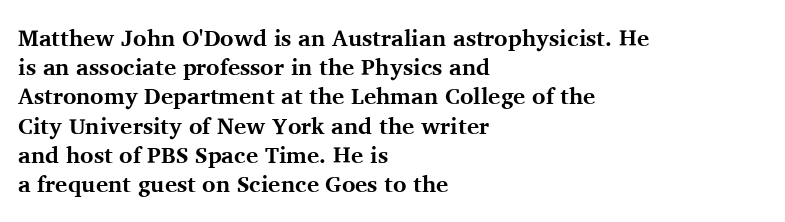
Q: Is the text bold? A: Yes.
Q: Is the text italic (slanted)? A: No, it is upright.
Q: Is the text underlined? A: No.
Q: How is the paragraph aligned? A: Left-aligned.
Q: Is the spacing between letters normal or unusually wide? A: Normal.
Q: Is the spacing between lines tight, normal or loose? A: Normal.
